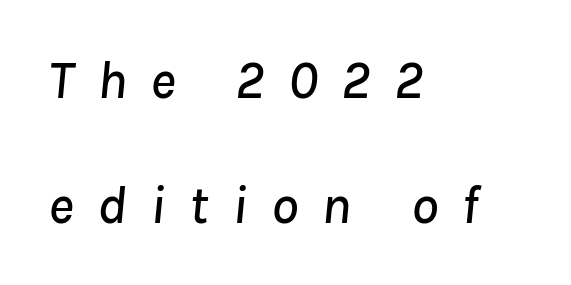
The tracking jumps out immediately: characters are airy and widely separated. Just letters on the line, the space beneath them empty. Is this a fixed-width face? No — the glyphs have proportional, varying widths. The whole block is typeset with a tilt. The passage is arranged the way most books set body copy — flush left.
